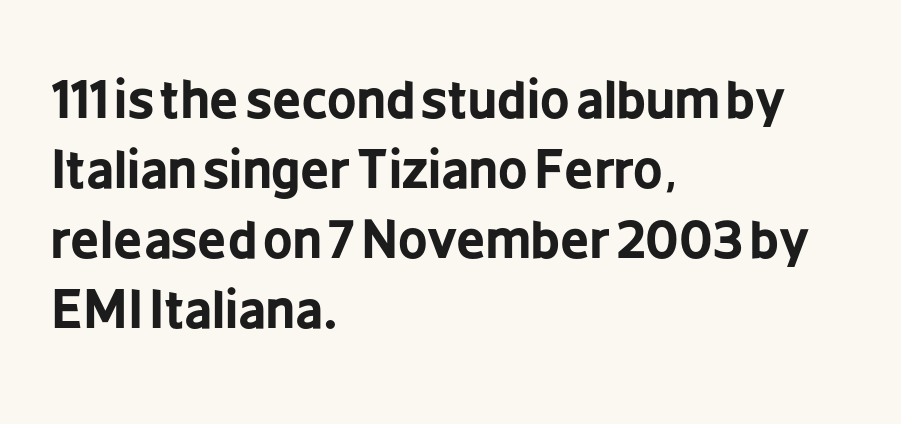
The image shows 51 px bold, condensed sans-serif type, upright; set left-aligned, normal line spacing (1.37x), normal letter spacing, not underlined; low stroke contrast and a medium x-height.
